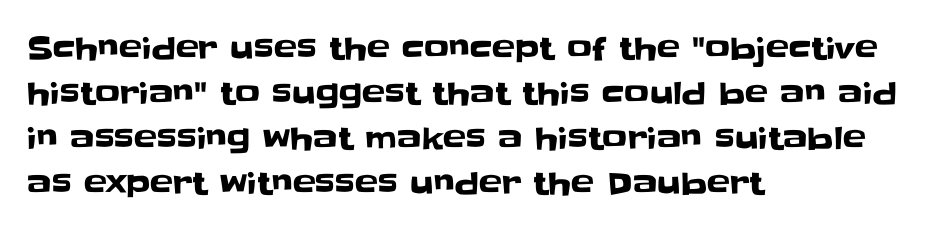
{"serif": "no", "italic": "no", "width": "normal", "stroke_contrast": "low", "x_height": "large", "monospaced": "no", "underline": "no", "align": "left", "line_spacing": "normal", "line_spacing_ratio": 1.45, "letter_spacing": "normal", "letter_spacing_em": 0.0, "glyph_px": 31}
